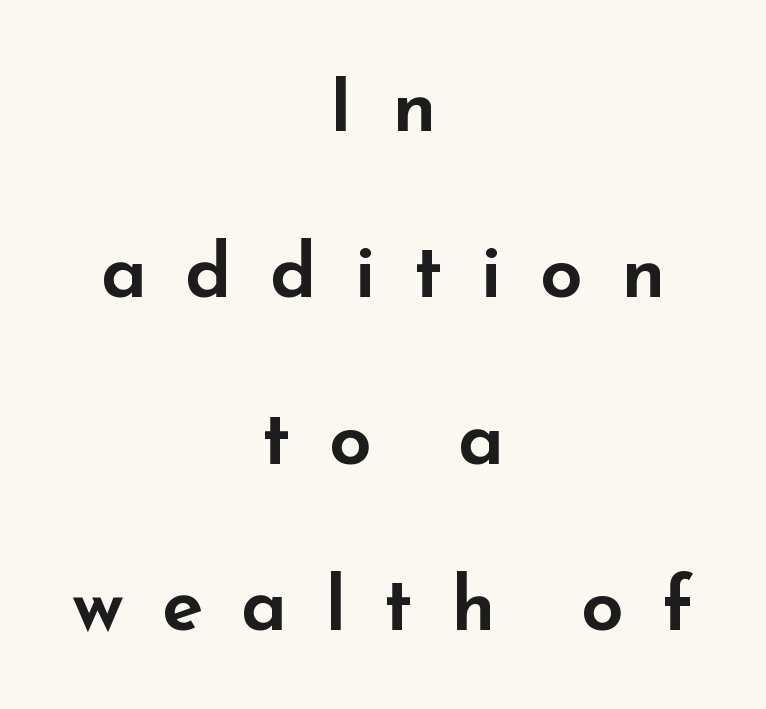
Q: Is the text italic (slanted)? A: No, it is upright.
Q: Is the typeface a serif or a sans-serif typeface? A: Sans-serif.
Q: Is the text underlined? A: No.
Q: How is the paragraph aligned? A: Centered.
Q: Is the spacing between letters normal or unusually wide? A: Unusually wide.
Q: Is the spacing between lines tight, normal or loose? A: Loose.
Q: Width (condensed, normal, or wide)? A: Wide.
Q: Stroke contrast? A: Low.
Q: x-height? A: Small.
Q: Monospaced? A: No.
